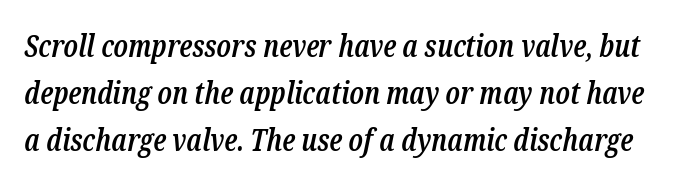
Style check: oblique. Between one letter and the next there's only the usual sliver of space. Weight: semibold (demi). Note: serifs present on the glyphs.
